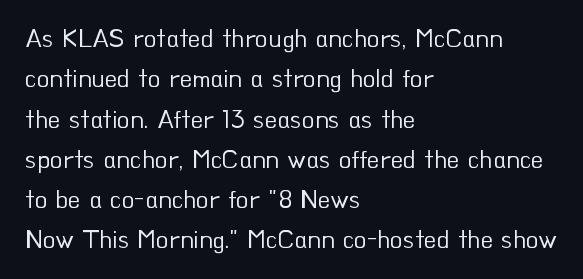
Check the space under the baseline: it is left empty. The type sits square on the baseline with zero lean. Line spacing here is normal. Casual observation: everything's shoved over to the left. Honestly, the letter spacing is just normal — you wouldn't notice it.
